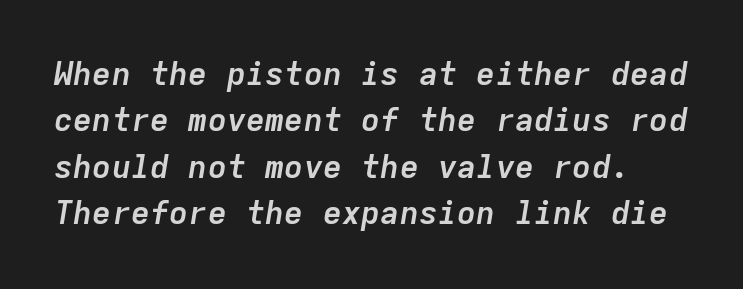
Q: Is the text bold? A: Yes.
Q: Is the text italic (slanted)? A: Yes, it leans right by about 9 degrees.
Q: Is the text underlined? A: No.
Q: Is the spacing between letters normal or unusually wide? A: Normal.
Q: Is the spacing between lines tight, normal or loose? A: Normal.
Q: Width (condensed, normal, or wide)? A: Normal.
Q: Stroke contrast? A: Low.
Q: x-height? A: Medium.
Q: Monospaced? A: Yes.
